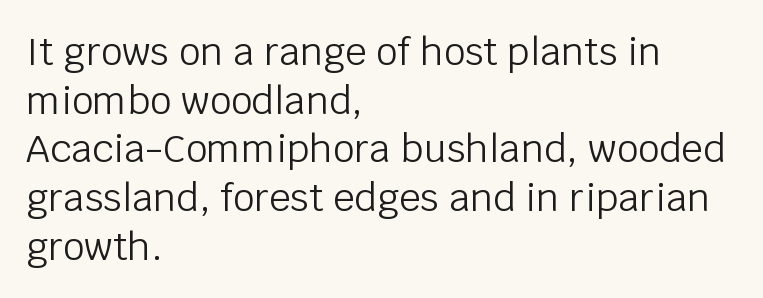
{"serif": "no", "italic": "no", "bold": "no", "weight": "light", "width": "normal", "stroke_contrast": "low", "x_height": "large", "monospaced": "no", "underline": "no", "align": "left", "line_spacing": "normal", "line_spacing_ratio": 1.28, "letter_spacing": "normal", "letter_spacing_em": 0.0, "glyph_px": 38}
